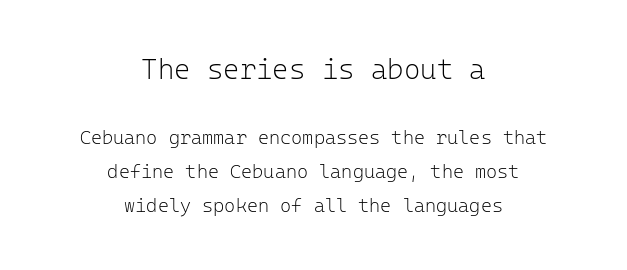
The image shows 28 px light sans-serif type, upright, monospaced; set centered, line spacing 1.79x, normal letter spacing, not underlined; the first (top) block is 1.47x larger; low stroke contrast and a medium x-height.
